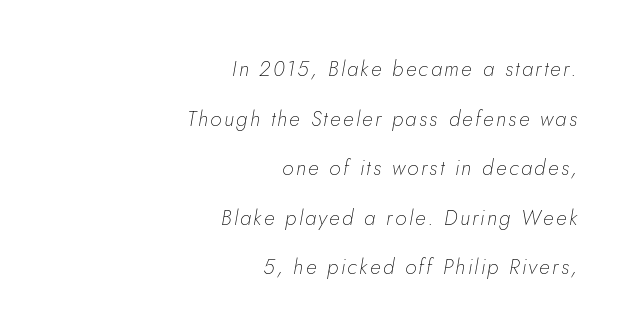
Q: Is the text bold? A: No.
Q: Is the text italic (slanted)? A: Yes, it leans right by about 5 degrees.
Q: Is the text underlined? A: No.
Q: How is the paragraph aligned? A: Right-aligned.
Q: Is the spacing between lines tight, normal or loose? A: Loose.
